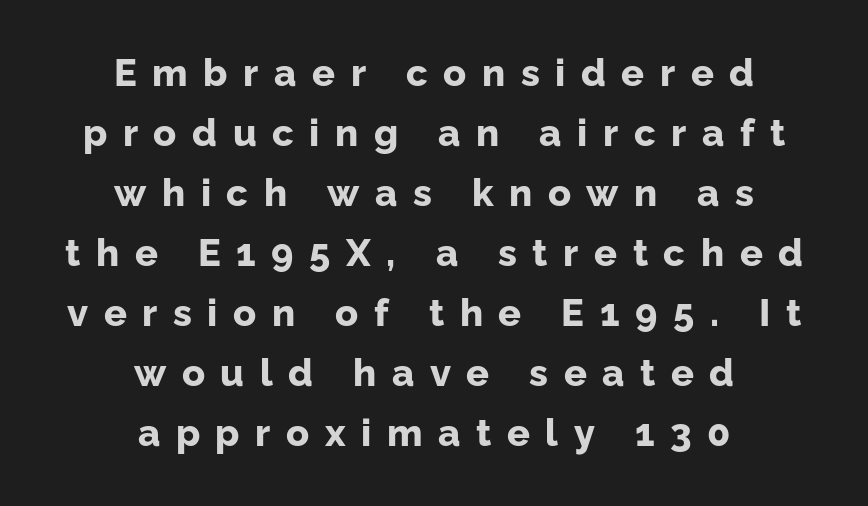
The image shows 38 px bold sans-serif type, upright; set centered, normal line spacing (1.58x), unusually wide letter spacing (+0.41 em), not underlined; low stroke contrast and a medium x-height.
